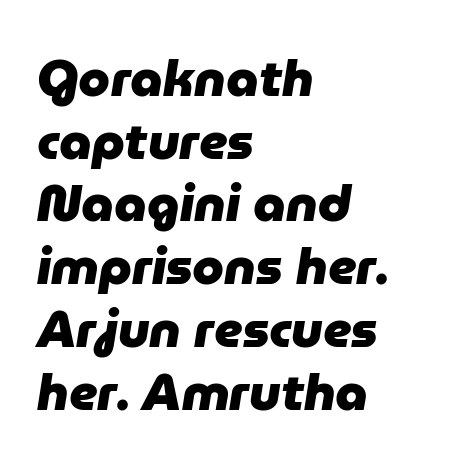
Q: Is the text bold? A: Yes.
Q: Is the text italic (slanted)? A: Yes, it leans right by about 9 degrees.
Q: Is the text underlined? A: No.
Q: How is the paragraph aligned? A: Left-aligned.
Q: Is the spacing between letters normal or unusually wide? A: Normal.
Q: Width (condensed, normal, or wide)? A: Normal.
Q: Stroke contrast? A: Low.
Q: x-height? A: Medium.
Q: Monospaced? A: No.
